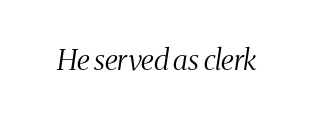
Q: Is the text bold? A: No.
Q: Is the text italic (slanted)? A: Yes, it leans right by about 8 degrees.
Q: Is the typeface a serif or a sans-serif typeface? A: Serif.
Q: Is the text underlined? A: No.
Q: Is the spacing between letters normal or unusually wide? A: Normal.
Q: Width (condensed, normal, or wide)? A: Condensed.
Q: Stroke contrast? A: Medium.
Q: x-height? A: Medium.
Q: Monospaced? A: No.
